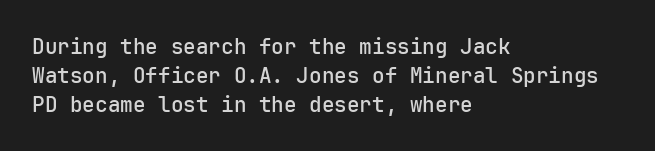
Q: Is the text bold? A: Semi-bold.
Q: Is the text italic (slanted)? A: No, it is upright.
Q: Is the text underlined? A: No.
Q: How is the paragraph aligned? A: Left-aligned.
Q: Is the spacing between letters normal or unusually wide? A: Normal.
Q: Is the spacing between lines tight, normal or loose? A: Normal.
